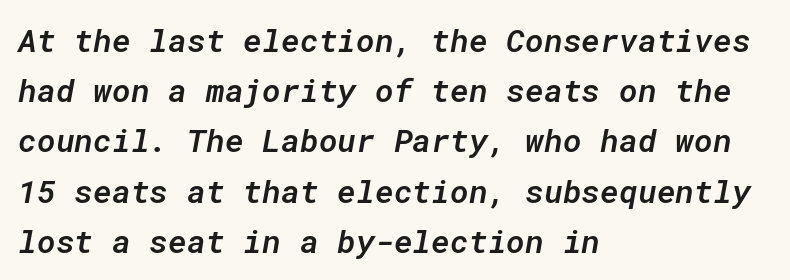
Note the uniform advance width — an 'i' takes as much space as an 'm'. The passage shown stacks its lines at a standard gap. Check under the words: just untouched page. As a designer I'd log this as weight 600, semibold. Where is the straight margin? On the left. An italicized treatment has been applied to the whole sample.
